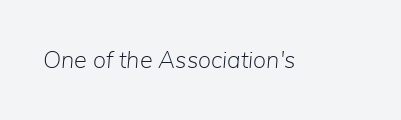
The tracking reads as untouched default to a designer's eye. On a weight scale, this lands at 450 or below. Letters rest on an invisible, unmarked baseline. Tall strokes in this sample are angled rather than plumb.
